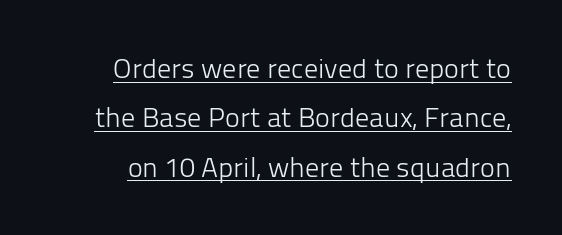
{"serif": "no", "italic": "no", "bold": "no", "weight": "light", "width": "normal", "stroke_contrast": "low", "x_height": "medium", "monospaced": "no", "underline": "yes", "line_spacing_ratio": 1.76, "letter_spacing": "normal", "letter_spacing_em": 0.0, "glyph_px": 28}
